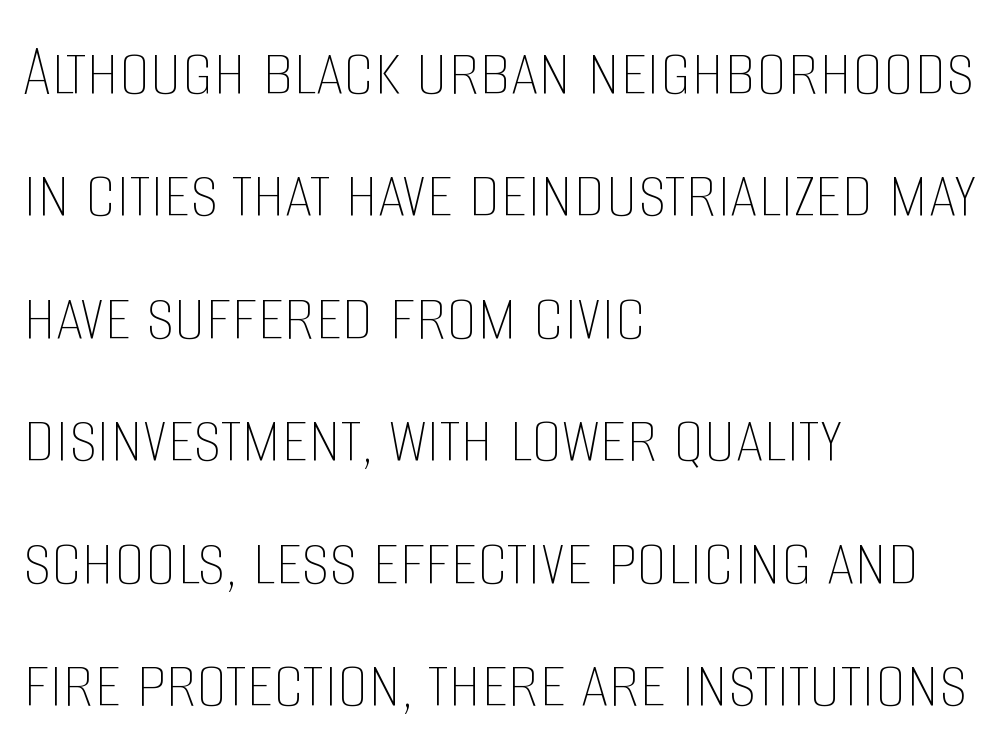
{"italic": "no", "bold": "no", "weight": "thin", "width": "condensed", "stroke_contrast": "low", "x_height": "large", "monospaced": "no", "underline": "no", "align": "left", "line_spacing": "normal", "line_spacing_ratio": 1.57, "letter_spacing": "normal", "letter_spacing_em": 0.0, "glyph_px": 78}
